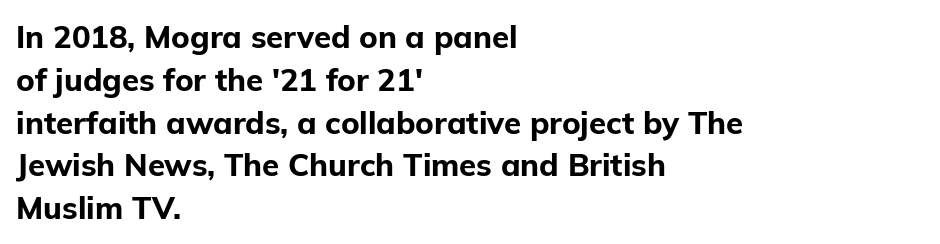
Here the designer chose a conventional face with non-uniform glyph widths. Normally led — the rows are evenly, conventionally spaced. These lines stack with their left ends in a neat column. The letters stand straight up with perfectly vertical stems. This sample uses plain, unmodified letter spacing. The glyphs are unaccompanied by any horizontal stroke below them.
